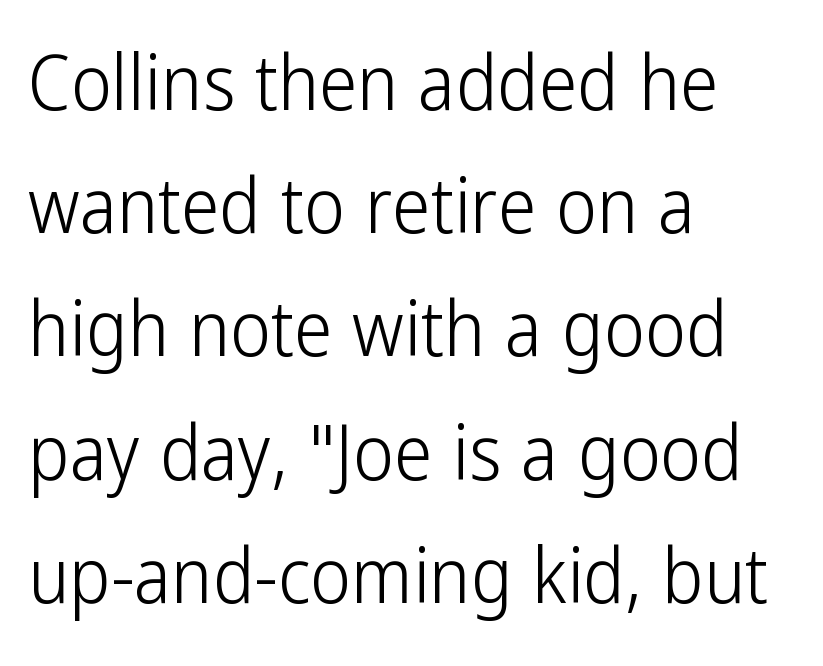
{"serif": "no", "italic": "no", "bold": "no", "weight": "light", "width": "condensed", "stroke_contrast": "low", "x_height": "medium", "monospaced": "no", "underline": "no", "align": "left", "line_spacing": "normal", "line_spacing_ratio": 1.6, "letter_spacing": "normal", "letter_spacing_em": 0.0, "glyph_px": 77}
